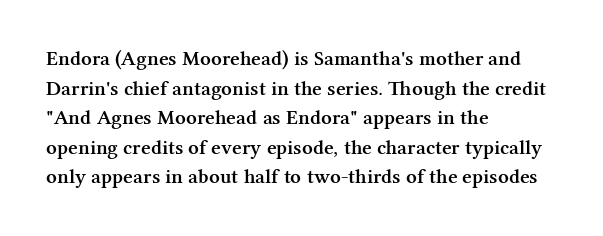
If you measured baseline to baseline, you'd find a middling distance. No italicization has been applied; the sample stays upright. If you drew a ruler down the left edge, every line would touch it. Has an underline been added? It has not. Semibold letterforms, between regular and bold. Here the glyphs are tracked normally, forming tight word shapes.
